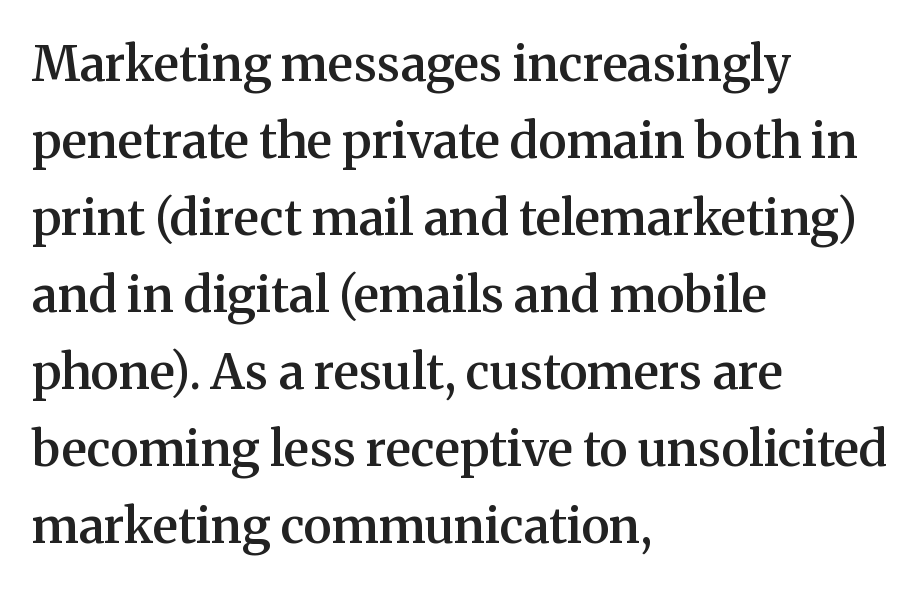
The image shows 49 px semibold serif type, upright; set left-aligned, normal line spacing (1.57x), normal letter spacing, not underlined; medium stroke contrast and a medium x-height.
